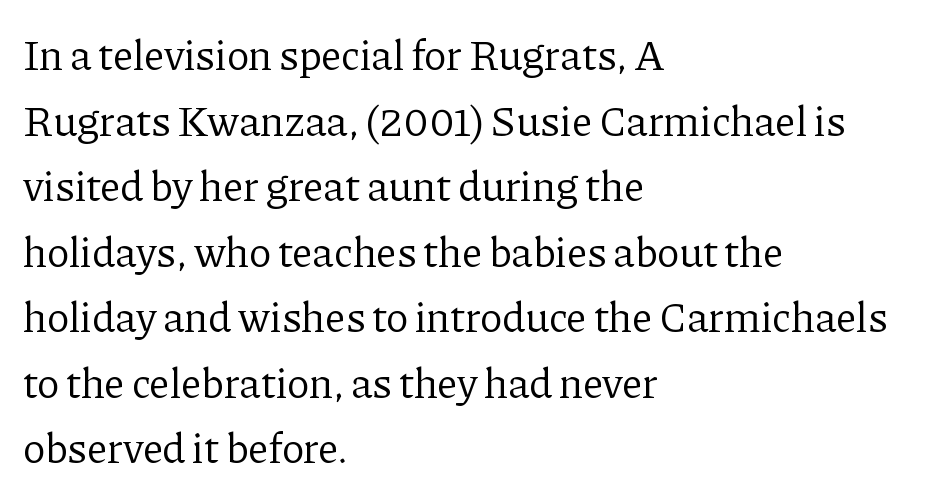
{"serif": "yes", "italic": "no", "bold": "no", "weight": "regular", "width": "normal", "stroke_contrast": "low", "x_height": "medium", "monospaced": "no", "underline": "no", "align": "left", "line_spacing": "normal", "line_spacing_ratio": 1.56, "letter_spacing": "normal", "letter_spacing_em": 0.0, "glyph_px": 42}
